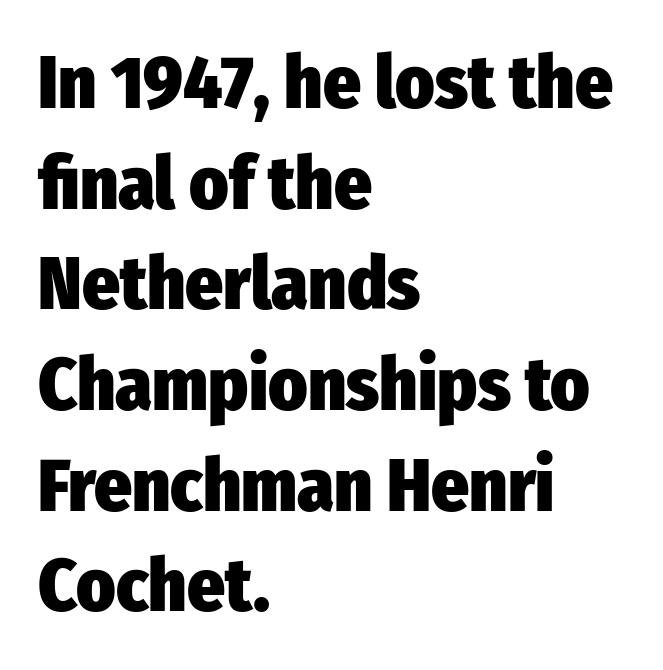
The image shows 74 px heavy, condensed sans-serif type, upright; set left-aligned, normal line spacing (1.36x), normal letter spacing, not underlined; low stroke contrast and a medium x-height.
